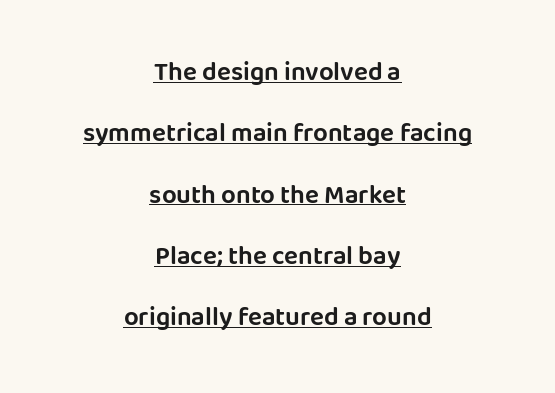
{"italic": "no", "underline": "yes", "align": "center", "line_spacing": "loose", "line_spacing_ratio": 2.36, "letter_spacing": "normal", "letter_spacing_em": 0.0, "glyph_px": 26}
